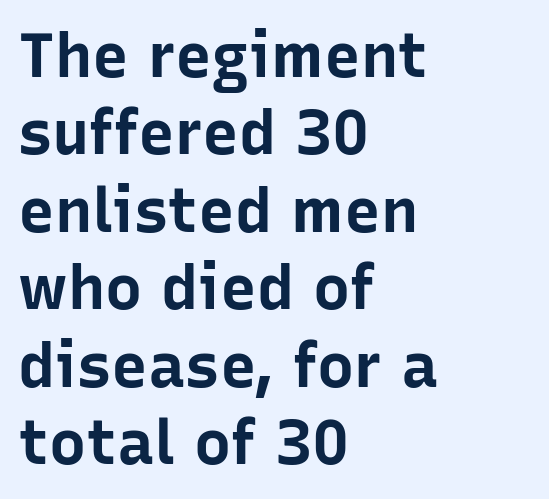
Q: Is the text bold? A: Yes.
Q: Is the text italic (slanted)? A: No, it is upright.
Q: Is the typeface a serif or a sans-serif typeface? A: Sans-serif.
Q: Is the text underlined? A: No.
Q: How is the paragraph aligned? A: Left-aligned.
Q: Is the spacing between letters normal or unusually wide? A: Normal.
Q: Is the spacing between lines tight, normal or loose? A: Normal.
Q: Width (condensed, normal, or wide)? A: Normal.
Q: Stroke contrast? A: Low.
Q: x-height? A: Medium.
Q: Monospaced? A: No.
